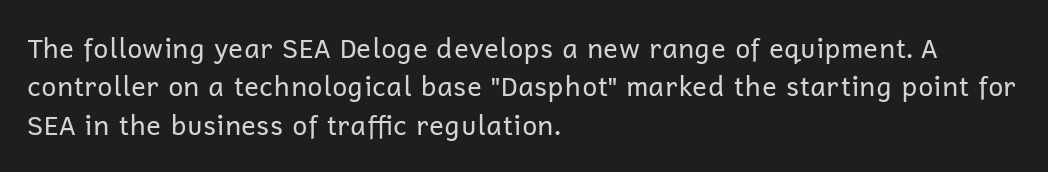
Every row of glyphs begins at an identical x-position on the left. A roman cut, with each character standing at attention. Does the leading feel generous? No, just average. The tracking reads as untouched default to a designer's eye.
